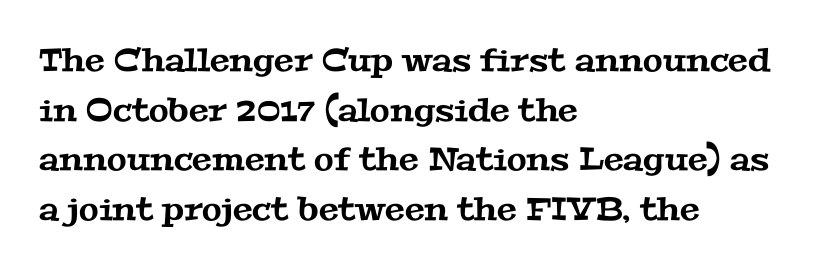
The image shows 32 px wide serif type; set left-aligned, normal line spacing (1.55x), normal letter spacing, not underlined; medium stroke contrast and a medium x-height.
